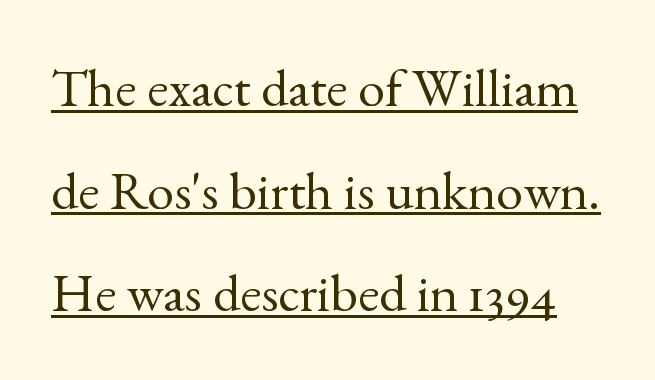
Q: Is the text bold? A: No.
Q: Is the text italic (slanted)? A: No, it is upright.
Q: Is the typeface a serif or a sans-serif typeface? A: Serif.
Q: Is the text underlined? A: Yes.
Q: Is the spacing between letters normal or unusually wide? A: Normal.
Q: Is the spacing between lines tight, normal or loose? A: Loose.
Q: Width (condensed, normal, or wide)? A: Normal.
Q: x-height? A: Small.
Q: Monospaced? A: No.
